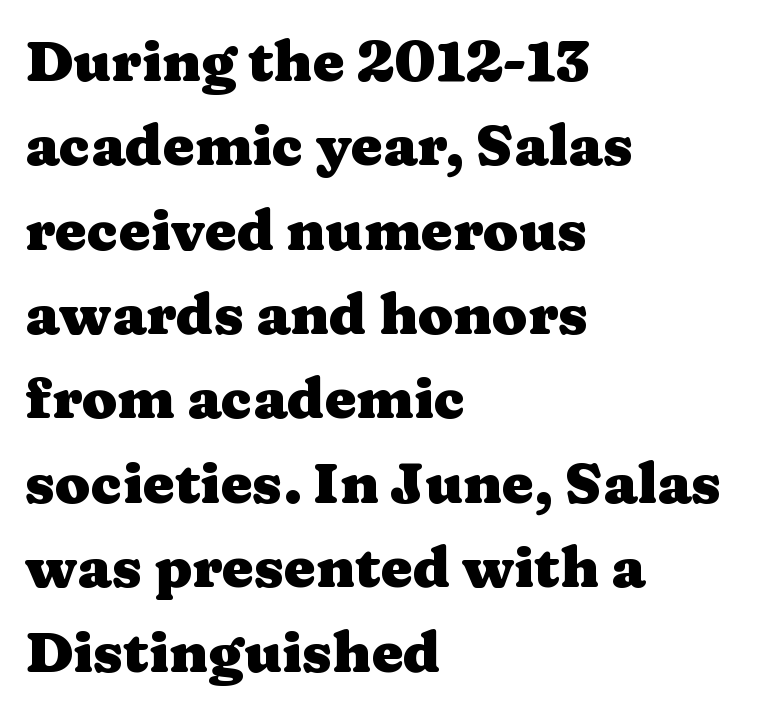
Summary of weight: heavy, a full bold. The passage shown has conventional tracking throughout. Upright lettering throughout. Summary of vertical rhythm: regular, with standard interline spacing. No word sits above an underline. The typesetter chose a ragged-right arrangement here.
